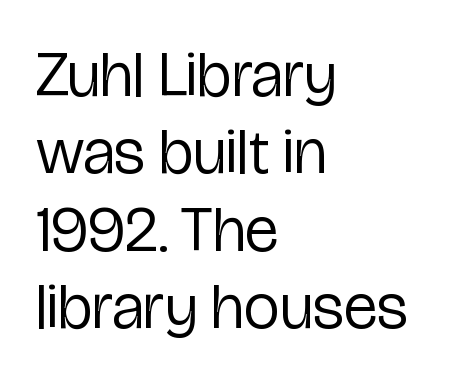
{"serif": "no", "italic": "no", "bold": "no", "weight": "regular", "width": "condensed", "stroke_contrast": "low", "x_height": "medium", "monospaced": "no", "underline": "no", "align": "left", "line_spacing_ratio": 1.21, "letter_spacing": "normal", "letter_spacing_em": 0.0, "glyph_px": 64}
